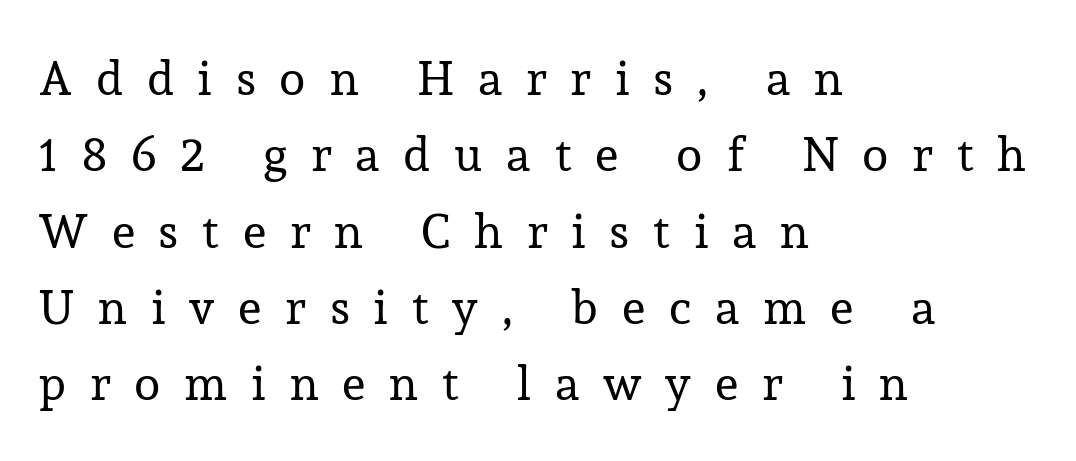
Clear beneath every line of the passage. Heaviness? Minimal to ordinary, like unemphasized prose. This sample has the flowing, uneven cadence of proportional lettering. Notice how the passage keeps a crisp vertical edge on the left only. Quick note: not italic, upright. Spacing between characters has been opened up far beyond the box default.
